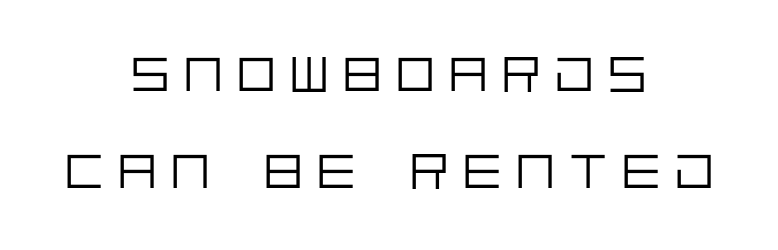
The image shows 51 px light sans-serif type, upright; set centered, loose line spacing (1.91x), unusually wide letter spacing (+0.29 em), not underlined; low stroke contrast and a large x-height.
